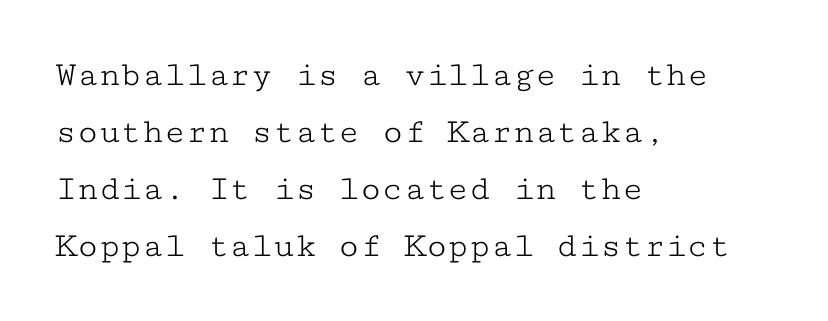
Q: Is the text bold? A: No.
Q: Is the text italic (slanted)? A: No, it is upright.
Q: Is the typeface a serif or a sans-serif typeface? A: Serif.
Q: Is the text underlined? A: No.
Q: How is the paragraph aligned? A: Left-aligned.
Q: Is the spacing between letters normal or unusually wide? A: Normal.
Q: Is the spacing between lines tight, normal or loose? A: Normal.
Q: Width (condensed, normal, or wide)? A: Wide.
Q: Stroke contrast? A: Low.
Q: x-height? A: Medium.
Q: Monospaced? A: Yes.
